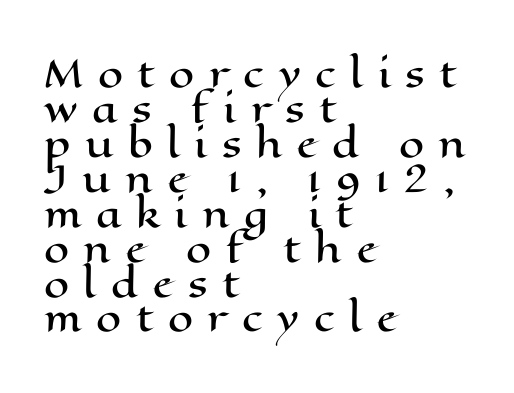
Nope, not italic — everything's standing straight. Words float on clear page, feet unadorned. There is plenty of visible air inserted between adjacent glyphs. Reading down the block, your eye returns to a fixed left position each line.
